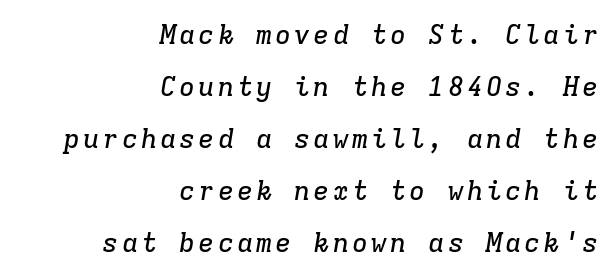
The image shows 27 px text type, italic (leaning right); set right-aligned, loose line spacing (1.93x), not underlined.
